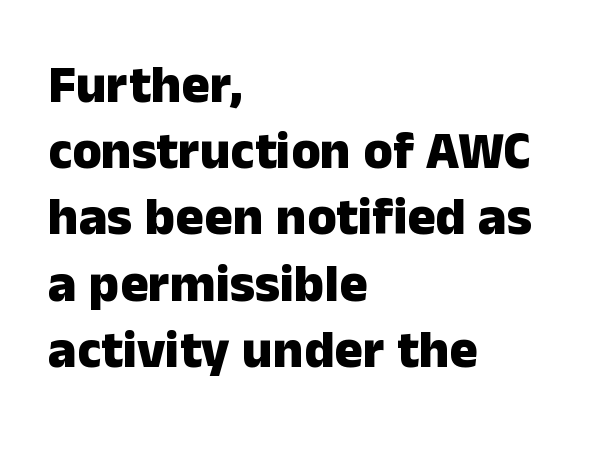
{"serif": "no", "italic": "no", "bold": "yes", "weight": "heavy", "width": "normal", "stroke_contrast": "low", "x_height": "medium", "monospaced": "no", "underline": "no", "align": "left", "line_spacing": "normal", "line_spacing_ratio": 1.25, "letter_spacing": "normal", "letter_spacing_em": 0.0, "glyph_px": 53}
